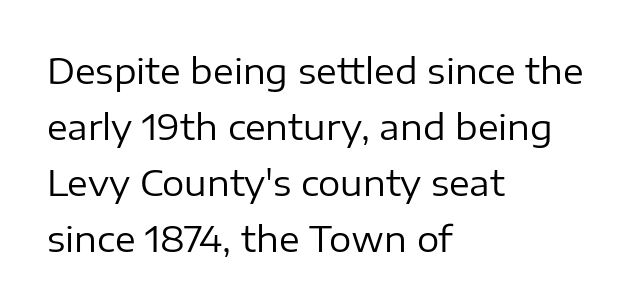
Horizontally, the lines are justified to the leading edge only. Does extra space separate the letters? No, they use regular spacing. When letters stand straight like this, we call the style roman or upright. The weight tops out at a normal text grade.
